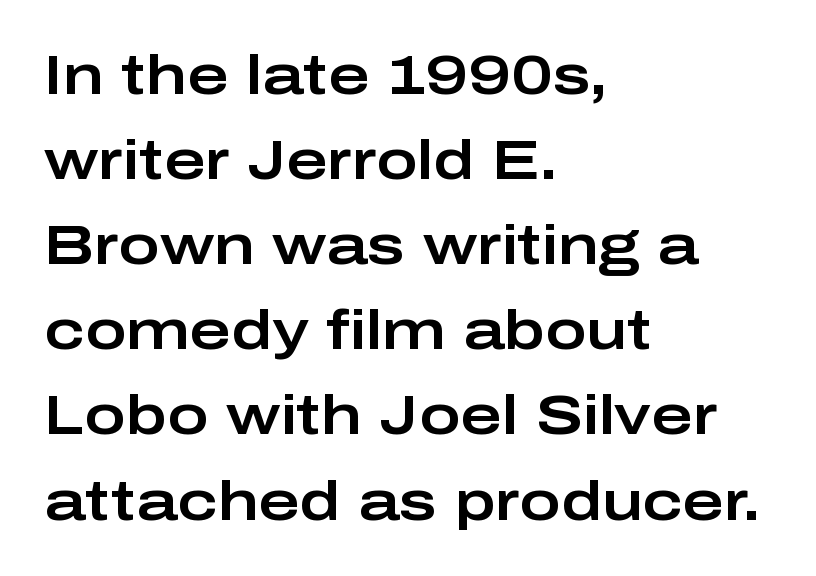
Q: Is the text italic (slanted)? A: No, it is upright.
Q: Is the typeface a serif or a sans-serif typeface? A: Sans-serif.
Q: Is the text underlined? A: No.
Q: How is the paragraph aligned? A: Left-aligned.
Q: Is the spacing between letters normal or unusually wide? A: Normal.
Q: Is the spacing between lines tight, normal or loose? A: Normal.
Q: Width (condensed, normal, or wide)? A: Wide.
Q: Stroke contrast? A: Low.
Q: x-height? A: Medium.
Q: Monospaced? A: No.
